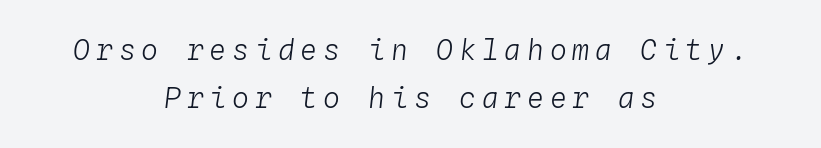
The image shows 28 px light type, italic (leaning right), monospaced; set centered, normal line spacing (1.7x), unusually wide letter spacing (+0.21 em), not underlined; low stroke contrast and a medium x-height.
